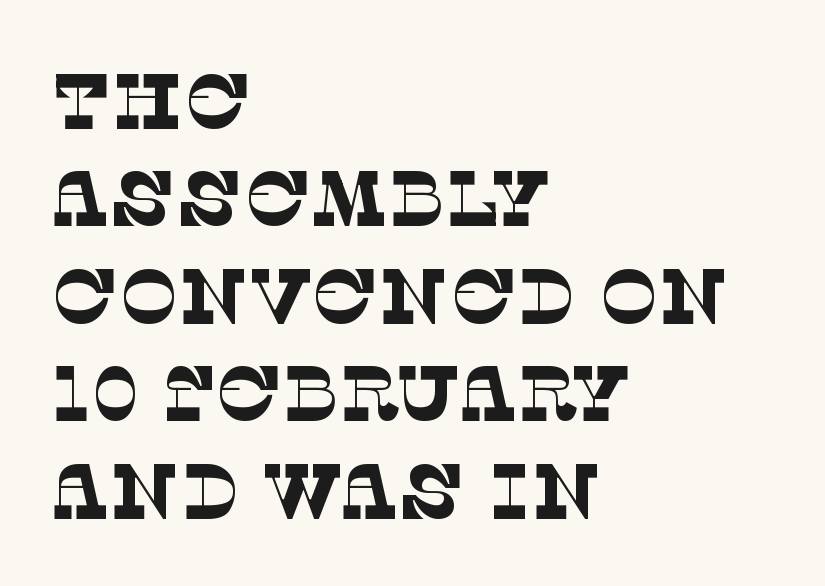
{"serif": "yes", "bold": "no", "weight": "thin", "width": "normal", "stroke_contrast": "low", "x_height": "large", "monospaced": "no", "underline": "no", "align": "left", "line_spacing": "normal", "line_spacing_ratio": 1.25, "letter_spacing": "normal", "letter_spacing_em": 0.0, "glyph_px": 78}
